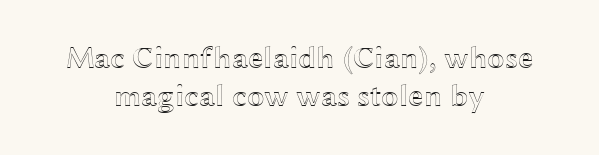
This sample has the flowing, uneven cadence of proportional lettering. The compositor balanced each line on the midline. Clear beneath every line of the passage. The letters sit at their default tracking, neither squeezed nor spread.
